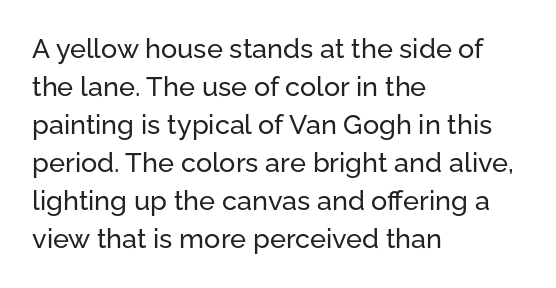
Every stem runs plumb, perpendicular to the baseline. No extra tracking has been applied to these lines. Students, observe: this is what conventionally led text looks like. The rendering anchors every line to the left-hand side. Just letters on the line, the space beneath them empty.
